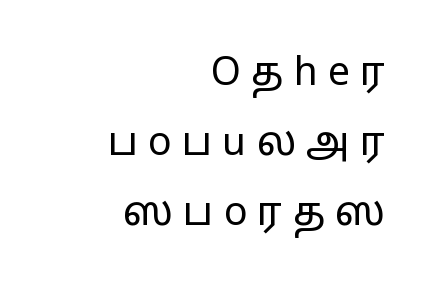
Q: Is the text bold? A: No.
Q: Is the text italic (slanted)? A: No, it is upright.
Q: Is the typeface a serif or a sans-serif typeface? A: Sans-serif.
Q: Is the text underlined? A: No.
Q: How is the paragraph aligned? A: Right-aligned.
Q: Is the spacing between letters normal or unusually wide? A: Unusually wide.
Q: Width (condensed, normal, or wide)? A: Wide.
Q: Stroke contrast? A: Low.
Q: x-height? A: Medium.
Q: Monospaced? A: No.
